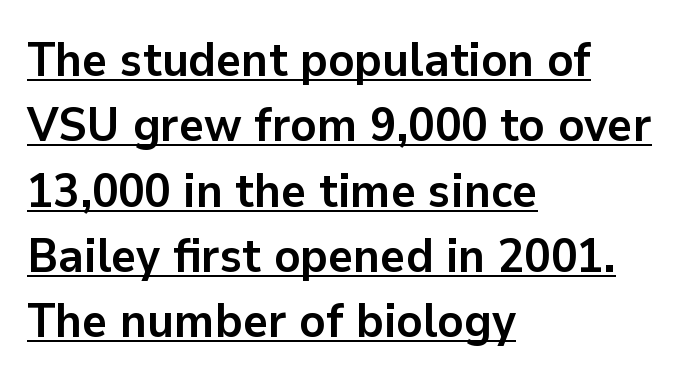
{"serif": "no", "italic": "no", "bold": "yes", "weight": "semibold", "width": "normal", "stroke_contrast": "low", "x_height": "medium", "monospaced": "no", "underline": "yes", "align": "left", "line_spacing": "normal", "line_spacing_ratio": 1.36, "letter_spacing": "normal", "letter_spacing_em": 0.0, "glyph_px": 48}
